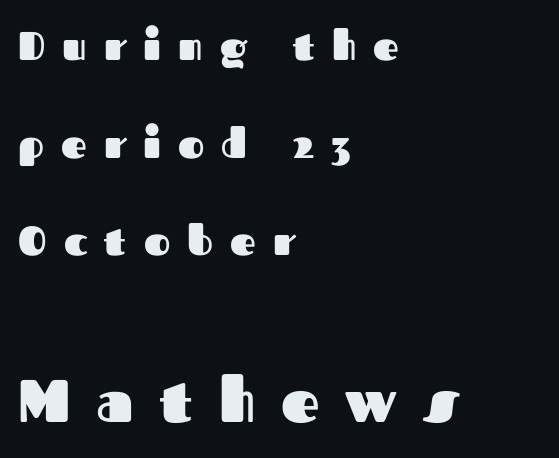
The image shows 60 px heavy sans-serif type, upright; set left-aligned, loose line spacing (2.44x), unusually wide letter spacing (+0.43 em), not underlined; the second (bottom) block is 1.5x larger; medium stroke contrast and a medium x-height.
